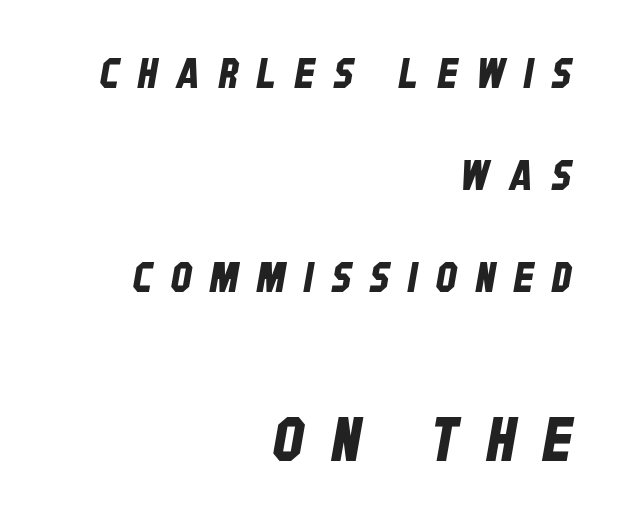
Q: Is the typeface a serif or a sans-serif typeface? A: Sans-serif.
Q: Is the text underlined? A: No.
Q: How is the paragraph aligned? A: Right-aligned.
Q: Is the spacing between letters normal or unusually wide? A: Unusually wide.
Q: Is the spacing between lines tight, normal or loose? A: Loose.
Q: Which block of text is set in a larger size, the first (top) or the second (bottom)? A: The second (bottom) one.
Q: Width (condensed, normal, or wide)? A: Condensed.
Q: Stroke contrast? A: Low.
Q: x-height? A: Large.
Q: Monospaced? A: No.
